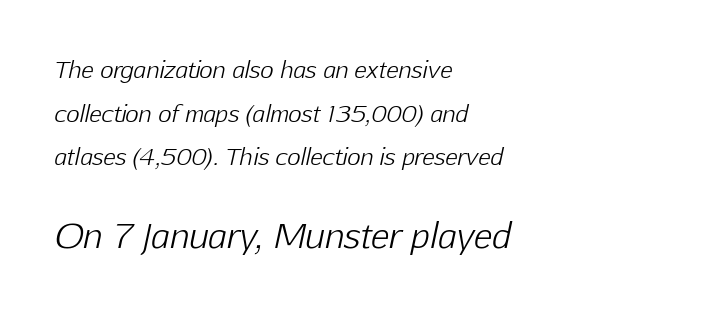
Q: Is the text bold? A: No.
Q: Is the text italic (slanted)? A: Yes, it leans right by about 12 degrees.
Q: Is the text underlined? A: No.
Q: How is the paragraph aligned? A: Left-aligned.
Q: Is the spacing between letters normal or unusually wide? A: Normal.
Q: Is the spacing between lines tight, normal or loose? A: Loose.
Q: Which block of text is set in a larger size, the first (top) or the second (bottom)? A: The second (bottom) one.
Q: Width (condensed, normal, or wide)? A: Normal.
Q: Stroke contrast? A: Low.
Q: x-height? A: Medium.
Q: Monospaced? A: No.
